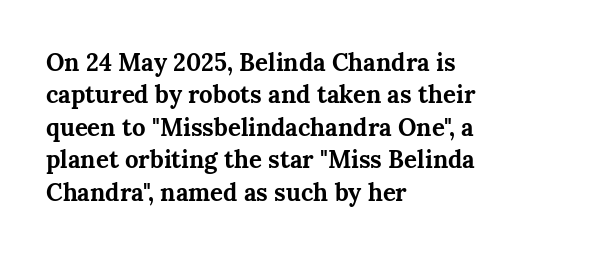
{"italic": "no", "bold": "yes", "underline": "no", "align": "left", "line_spacing": "normal", "line_spacing_ratio": 1.35, "letter_spacing": "normal", "letter_spacing_em": 0.0, "glyph_px": 24}
